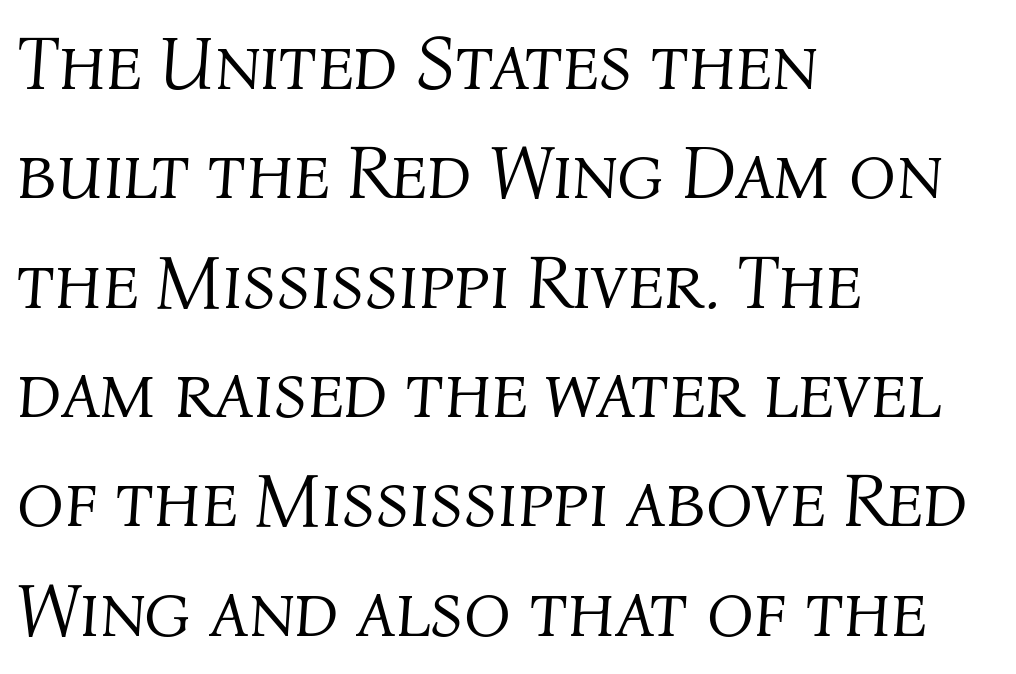
{"italic": "yes", "lean": "right", "slant_degrees": 4, "bold": "no", "weight": "light", "width": "normal", "stroke_contrast": "medium", "x_height": "medium", "monospaced": "no", "underline": "no", "align": "left", "line_spacing": "normal", "line_spacing_ratio": 1.42, "letter_spacing": "normal", "letter_spacing_em": 0.0, "glyph_px": 77}
